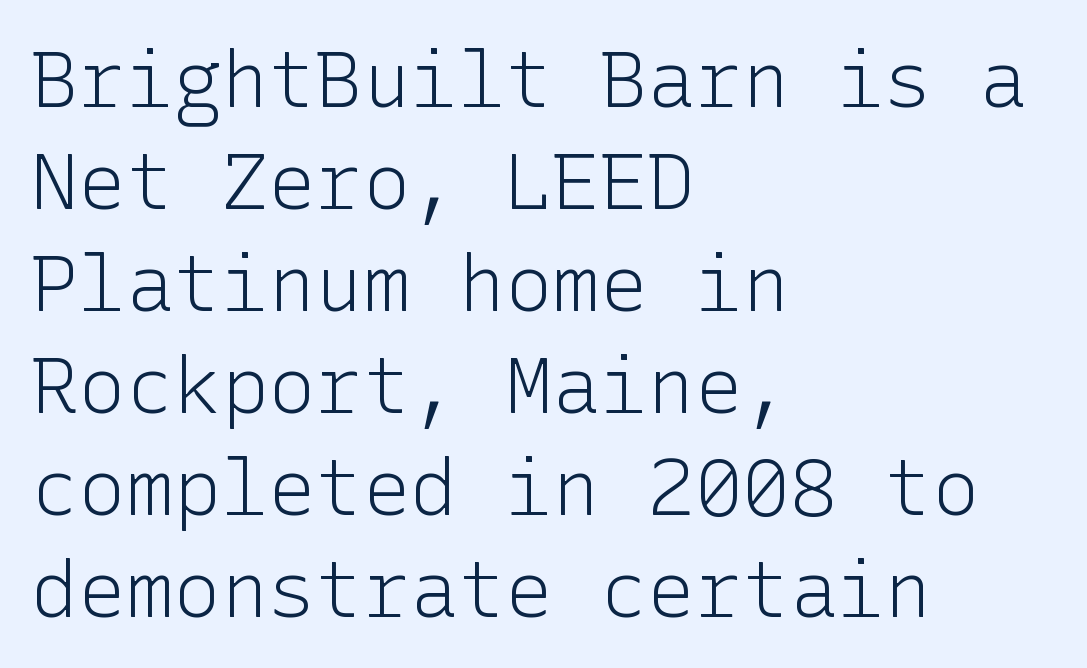
The image shows 79 px light sans-serif type, upright; set left-aligned, normal line spacing (1.29x), normal letter spacing, not underlined; low stroke contrast and a medium x-height.
